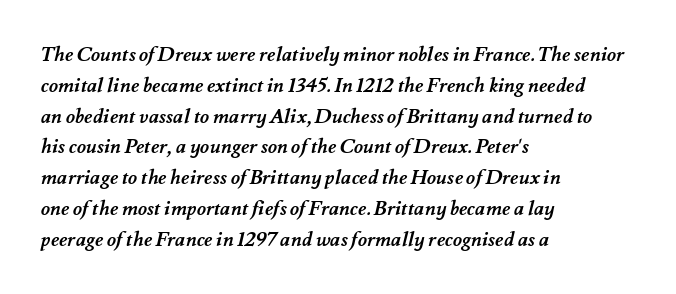
{"bold": "yes", "underline": "no", "align": "left", "line_spacing": "normal", "line_spacing_ratio": 1.54, "letter_spacing": "normal", "letter_spacing_em": 0.0, "glyph_px": 20}
